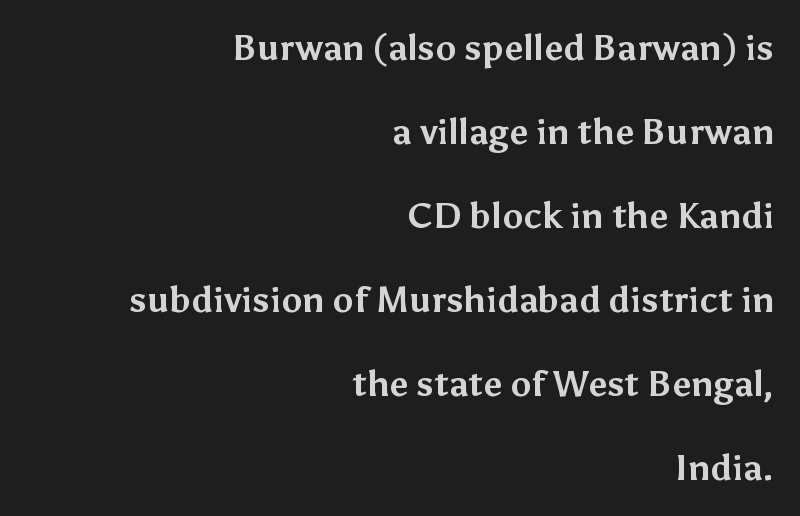
Q: Is the text bold? A: Yes.
Q: Is the text italic (slanted)? A: No, it is upright.
Q: Is the typeface a serif or a sans-serif typeface? A: Sans-serif.
Q: Is the text underlined? A: No.
Q: How is the paragraph aligned? A: Right-aligned.
Q: Is the spacing between letters normal or unusually wide? A: Normal.
Q: Is the spacing between lines tight, normal or loose? A: Loose.
Q: Width (condensed, normal, or wide)? A: Normal.
Q: Stroke contrast? A: Medium.
Q: x-height? A: Medium.
Q: Monospaced? A: No.
